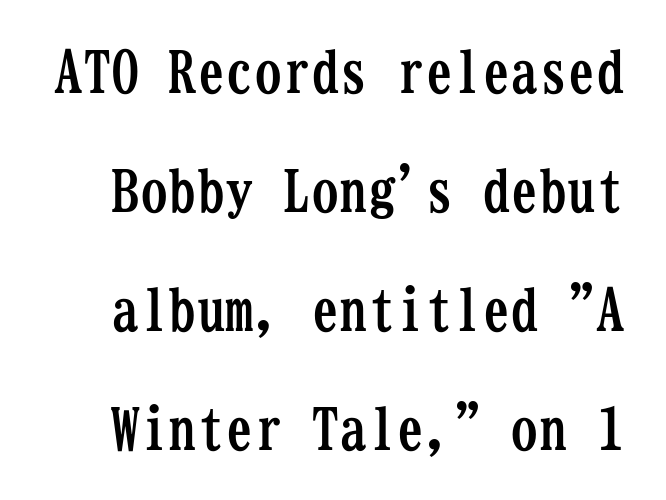
The image shows 57 px semibold, condensed serif type, upright, monospaced; set loose line spacing (2.09x), normal letter spacing, not underlined; low stroke contrast and a medium x-height.
